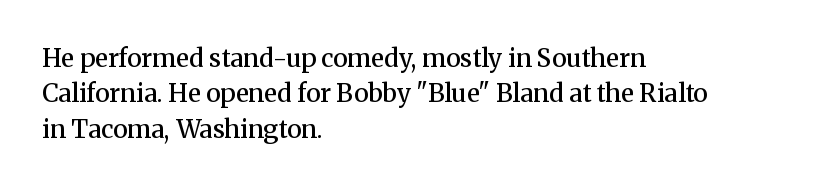
Every letter is mildly thick-stroked: semibold rather than bold. The passage is arranged the way most books set body copy — flush left. The axis of the letterforms is exactly vertical. The rendering uses a moderate line-height, typical for paragraphs.
